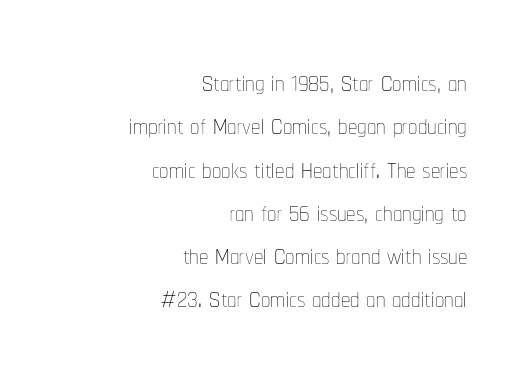
Here the glyphs are tracked normally, forming tight word shapes. Here the designer chose a conventional face with non-uniform glyph widths. The typesetter chose a ragged-left arrangement here. No italicization has been applied; the sample stays upright. This is not heavy type; no bold has been used. Anything drawn beneath the words? Only blank space.
